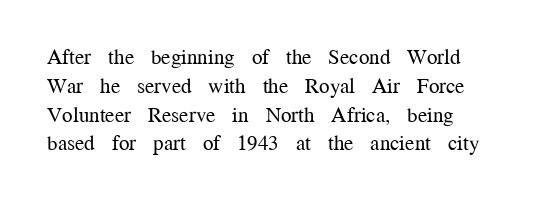
{"italic": "no", "bold": "no", "underline": "no", "line_spacing": "normal", "line_spacing_ratio": 1.37, "letter_spacing": "normal", "letter_spacing_em": 0.0, "glyph_px": 21}
